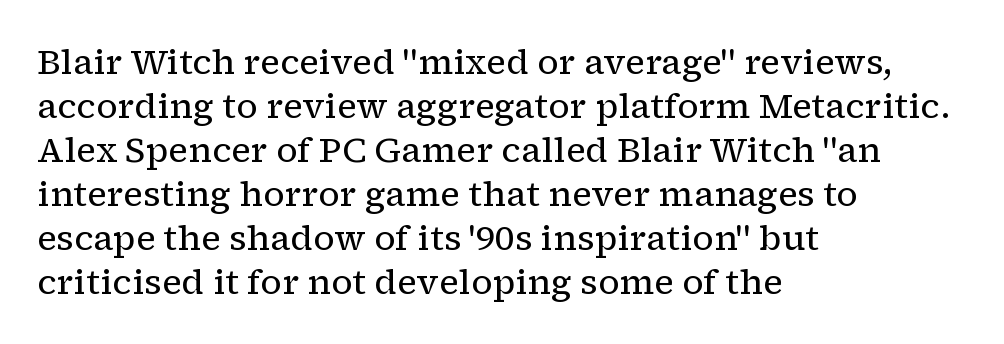
The image shows 35 px regular-weight serif type, upright; set left-aligned, normal line spacing (1.26x), normal letter spacing, not underlined; low stroke contrast and a medium x-height.
